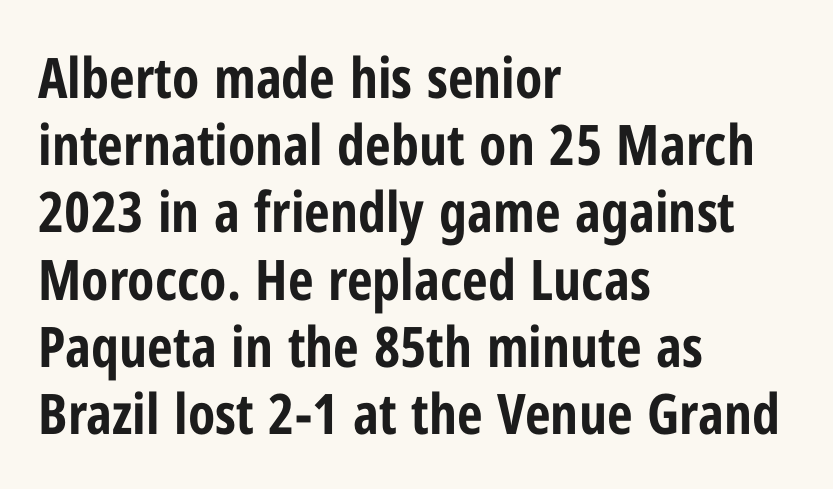
The image shows 56 px bold, condensed sans-serif type, upright; set left-aligned, line spacing 1.2x, normal letter spacing, not underlined; low stroke contrast and a medium x-height.
